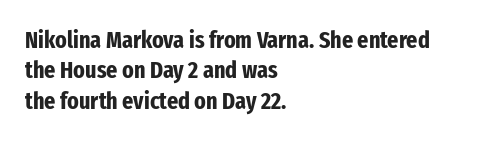
Q: Is the text bold? A: Yes.
Q: Is the text italic (slanted)? A: No, it is upright.
Q: Is the text underlined? A: No.
Q: How is the paragraph aligned? A: Left-aligned.
Q: Is the spacing between letters normal or unusually wide? A: Normal.
Q: Is the spacing between lines tight, normal or loose? A: Normal.
